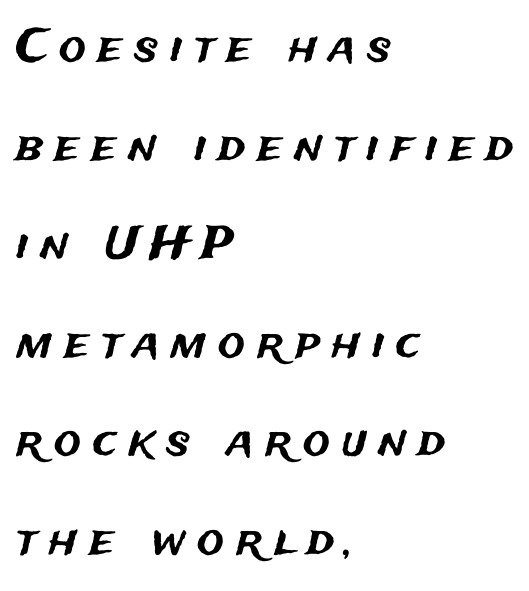
{"serif": "no", "width": "normal", "stroke_contrast": "medium", "x_height": "medium", "monospaced": "no", "underline": "no", "align": "left", "line_spacing": "loose", "line_spacing_ratio": 2.19, "letter_spacing": "wide", "letter_spacing_em": 0.26, "glyph_px": 45}
